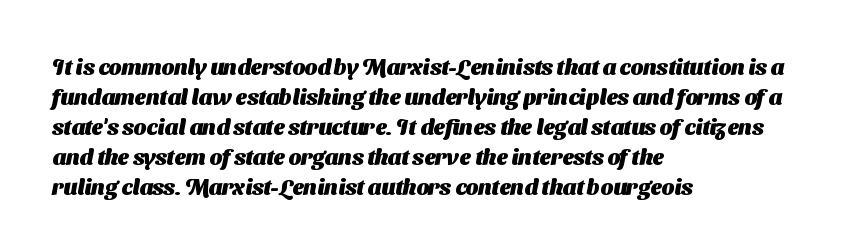
The image shows 22 px bold type; set left-aligned, normal line spacing (1.36x), normal letter spacing, not underlined.
